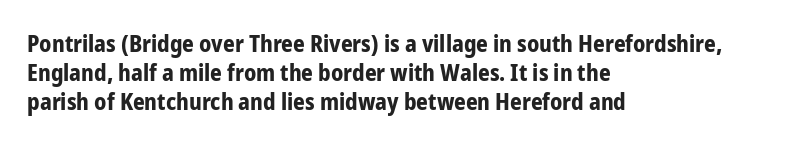
Is the block centered? No — it sits flush against the left margin. Strong, thick strokes mark this as bold type. Plain, unruled lines of type. Nothing unusual about the tracking: characters are spaced as the font intends. When letters stand straight like this, we call the style roman or upright. One glance says typical: line gaps are just what's usual.
